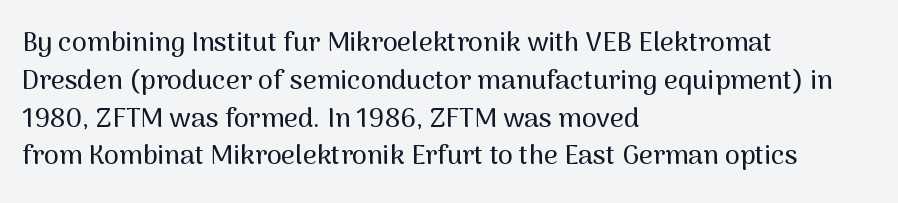
{"italic": "no", "underline": "no", "align": "left", "line_spacing": "normal", "line_spacing_ratio": 1.4, "letter_spacing": "normal", "letter_spacing_em": 0.0, "glyph_px": 27}
